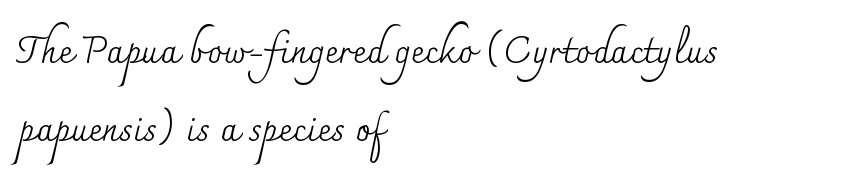
Weight: in the light-to-regular range. The type is set solid horizontally, with unmodified tracking. Successive baselines arrive slowly, with a big drop between each. Underline: absent.
